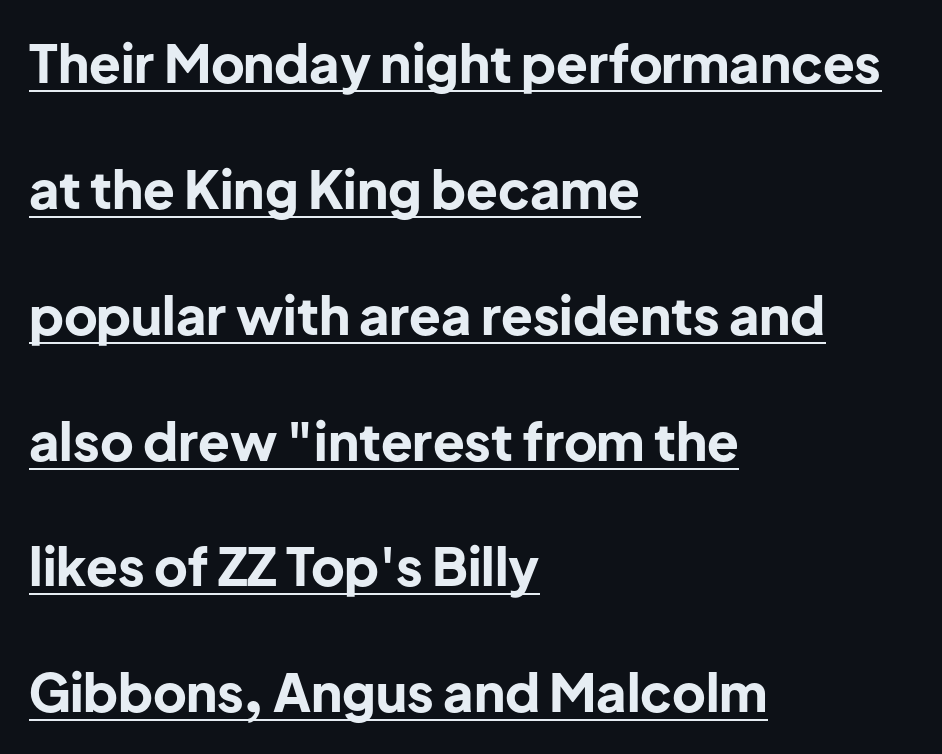
{"serif": "no", "italic": "no", "bold": "yes", "weight": "bold", "width": "normal", "stroke_contrast": "low", "x_height": "medium", "monospaced": "no", "underline": "yes", "align": "left", "line_spacing": "loose", "line_spacing_ratio": 2.42, "letter_spacing": "normal", "letter_spacing_em": 0.0, "glyph_px": 52}
